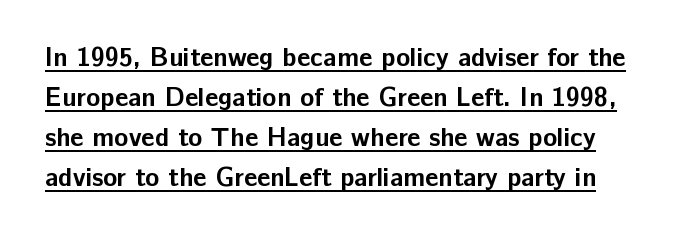
The typography opts for an upright posture over an oblique one. Each glyph is drawn with heavy, bold strokes. The passage shown stacks its lines at a standard gap. Glyph-to-glyph distance matches everyday printed text. What decoration does the sample have? An underline.
